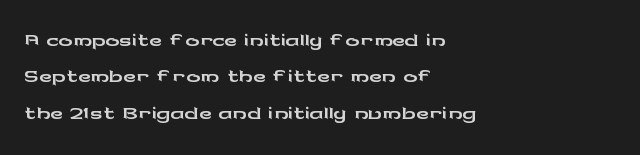
{"serif": "no", "italic": "no", "width": "wide", "stroke_contrast": "low", "x_height": "medium", "monospaced": "no", "underline": "no", "align": "left", "line_spacing": "tight", "line_spacing_ratio": 1.04, "letter_spacing": "normal", "letter_spacing_em": 0.0, "glyph_px": 35}
